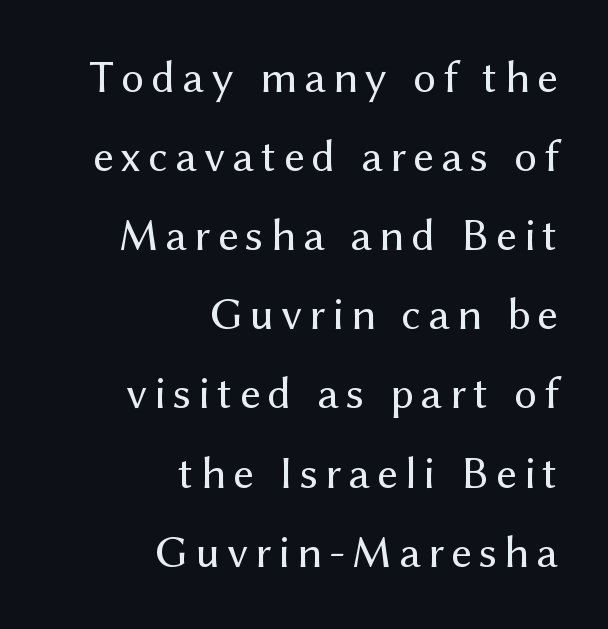
The image shows 46 px regular-weight sans-serif type, upright; set right-aligned, line spacing 1.72x, not underlined; medium stroke contrast and a medium x-height.
